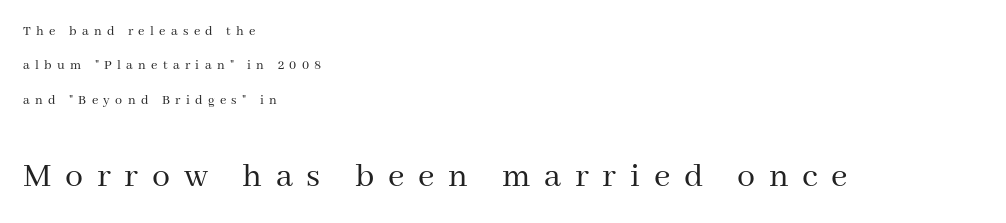
Q: Is the text bold? A: No.
Q: Is the text italic (slanted)? A: No, it is upright.
Q: Is the typeface a serif or a sans-serif typeface? A: Serif.
Q: Is the text underlined? A: No.
Q: How is the paragraph aligned? A: Left-aligned.
Q: Is the spacing between letters normal or unusually wide? A: Unusually wide.
Q: Is the spacing between lines tight, normal or loose? A: Loose.
Q: Which block of text is set in a larger size, the first (top) or the second (bottom)? A: The second (bottom) one.
Q: Width (condensed, normal, or wide)? A: Normal.
Q: Stroke contrast? A: Medium.
Q: x-height? A: Medium.
Q: Monospaced? A: No.
